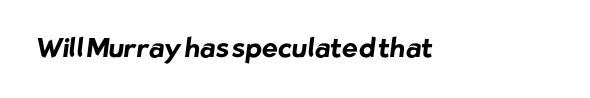
The image shows 27 px bold type; set normal letter spacing, not underlined.
